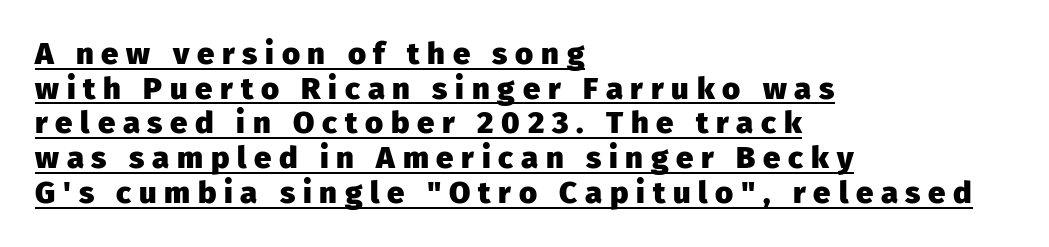
The ragged edge is on the right, which tells us the setting is flush left. Has an underline been added? It has. Note the varied advance widths — an 'i' is clearly narrower than an 'm'. Compared with typical paragraphs, the rows here are closer together. Serifs: no, the terminals of the letterforms are clean. The letters are spread apart with noticeably loose tracking.
